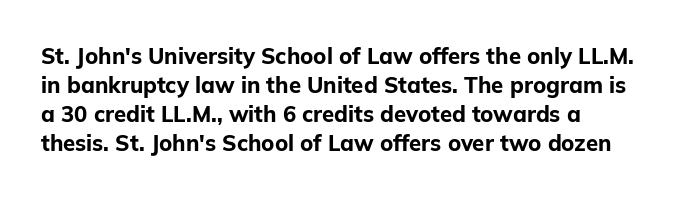
The image shows 22 px bold type, upright; set left-aligned, normal line spacing (1.32x), normal letter spacing, not underlined.
